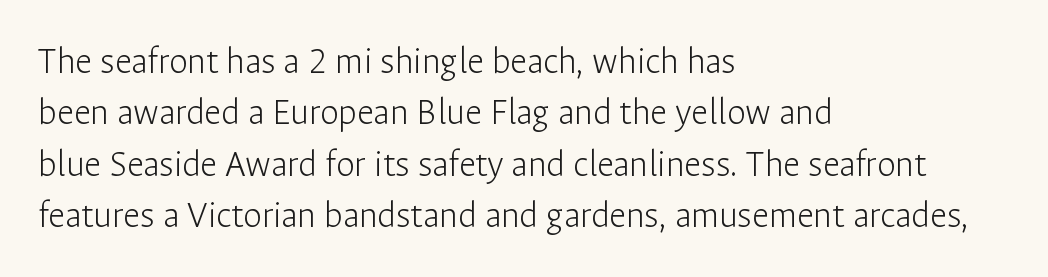
The image shows 38 px light sans-serif type, upright; set left-aligned, normal line spacing (1.35x), normal letter spacing, not underlined; low stroke contrast and a medium x-height.
